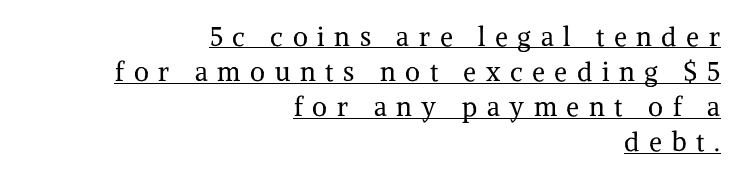
{"italic": "no", "bold": "no", "underline": "yes", "align": "right", "line_spacing": "normal", "line_spacing_ratio": 1.35, "letter_spacing": "wide", "letter_spacing_em": 0.37, "glyph_px": 26}
